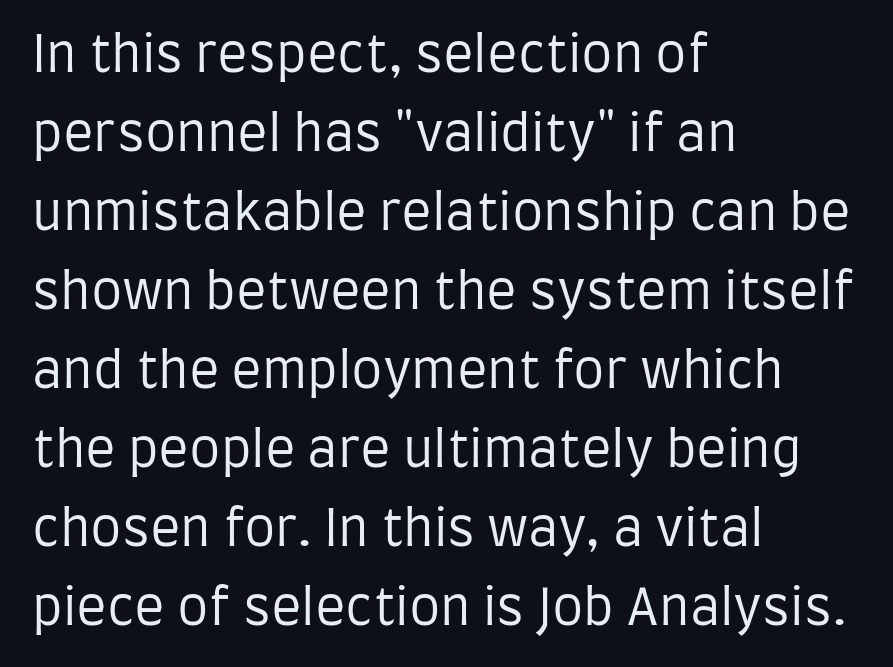
What stands out about the letter spacing? Nothing — it is the standard amount. Each letter keeps its own natural width here, so spacing adapts to shape. A clean baseline with only descenders dipping below it. Notice how descenders clear the ascenders below comfortably — that's standard leading. Ordinary non-slanted type is in use. The typesetting does not lean heavy: it is not bold.
